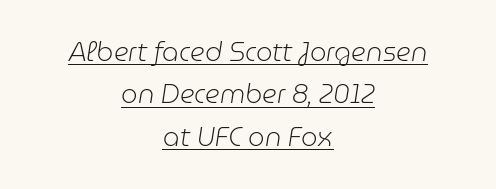
Q: Is the text bold? A: No.
Q: Is the text italic (slanted)? A: Yes, it leans right by about 9 degrees.
Q: Is the text underlined? A: Yes.
Q: How is the paragraph aligned? A: Centered.
Q: Is the spacing between letters normal or unusually wide? A: Normal.
Q: Is the spacing between lines tight, normal or loose? A: Normal.
